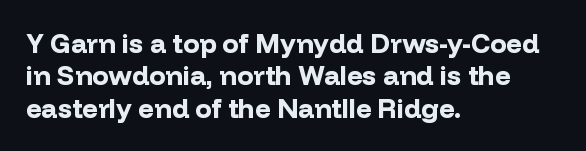
The space directly below the letters is spotless. Heavy-handed strokes throughout: this text is bold. If you drew a ruler down the left edge, every line would touch it. Italic: no, the glyphs are upright roman. Nobody touched the tracking dial on this one.
